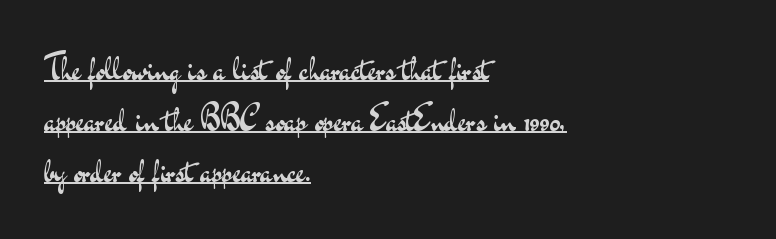
{"serif": "no", "bold": "no", "weight": "regular", "width": "wide", "stroke_contrast": "medium", "x_height": "small", "monospaced": "no", "underline": "yes", "align": "left", "line_spacing": "normal", "line_spacing_ratio": 1.54, "letter_spacing": "normal", "letter_spacing_em": 0.0, "glyph_px": 33}
